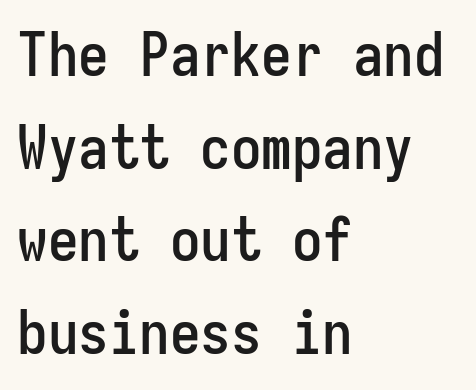
Q: Is the text italic (slanted)? A: No, it is upright.
Q: Is the typeface a serif or a sans-serif typeface? A: Sans-serif.
Q: Is the text underlined? A: No.
Q: How is the paragraph aligned? A: Left-aligned.
Q: Is the spacing between letters normal or unusually wide? A: Normal.
Q: Is the spacing between lines tight, normal or loose? A: Normal.
Q: Width (condensed, normal, or wide)? A: Condensed.
Q: Stroke contrast? A: Low.
Q: x-height? A: Medium.
Q: Monospaced? A: Yes.
